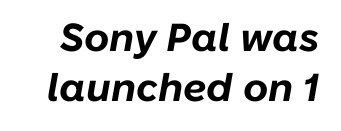
{"italic": "yes", "lean": "right", "slant_degrees": 10, "bold": "yes", "weight": "bold", "width": "normal", "stroke_contrast": "low", "x_height": "medium", "monospaced": "no", "underline": "no", "line_spacing": "normal", "line_spacing_ratio": 1.27, "letter_spacing": "normal", "letter_spacing_em": 0.0, "glyph_px": 39}
